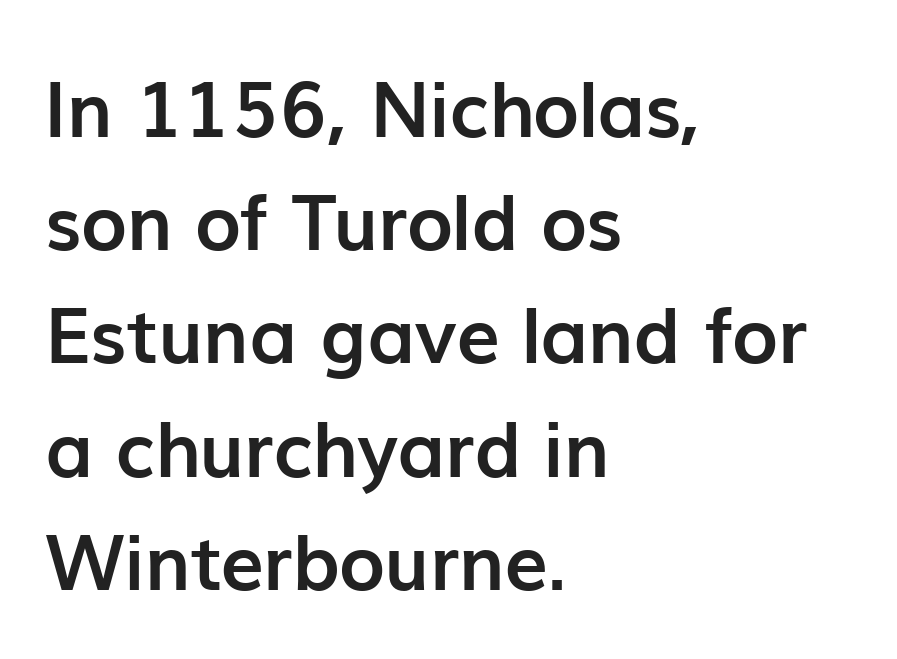
Q: Is the text bold? A: Yes.
Q: Is the text italic (slanted)? A: No, it is upright.
Q: Is the typeface a serif or a sans-serif typeface? A: Sans-serif.
Q: Is the text underlined? A: No.
Q: How is the paragraph aligned? A: Left-aligned.
Q: Is the spacing between letters normal or unusually wide? A: Normal.
Q: Is the spacing between lines tight, normal or loose? A: Normal.
Q: Width (condensed, normal, or wide)? A: Normal.
Q: Stroke contrast? A: Low.
Q: x-height? A: Medium.
Q: Monospaced? A: No.
